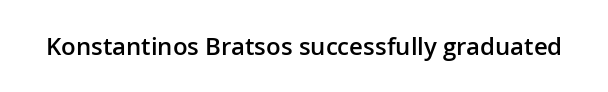
{"italic": "no", "bold": "semi", "underline": "no", "letter_spacing": "normal", "letter_spacing_em": 0.0, "glyph_px": 24}
